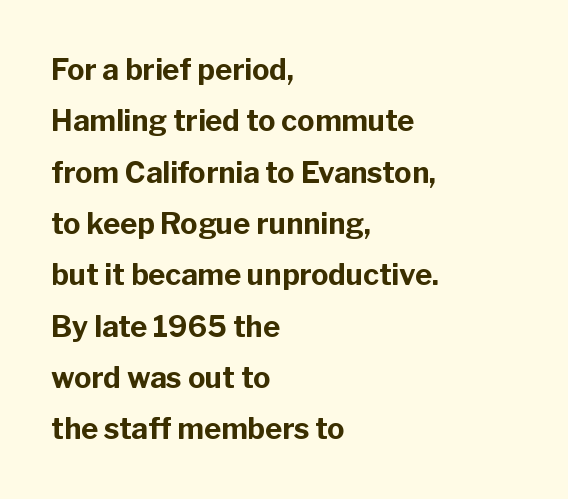
Every stem runs plumb, perpendicular to the baseline. Is the block centered? No — it sits flush against the left margin. Each letter's strokes conclude bluntly, with no projecting serifs. The rendering uses natural spacing where letterforms have individual widths. Strokes here are thick enough to call this a true bold. Here the glyphs are tracked normally, forming tight word shapes.
